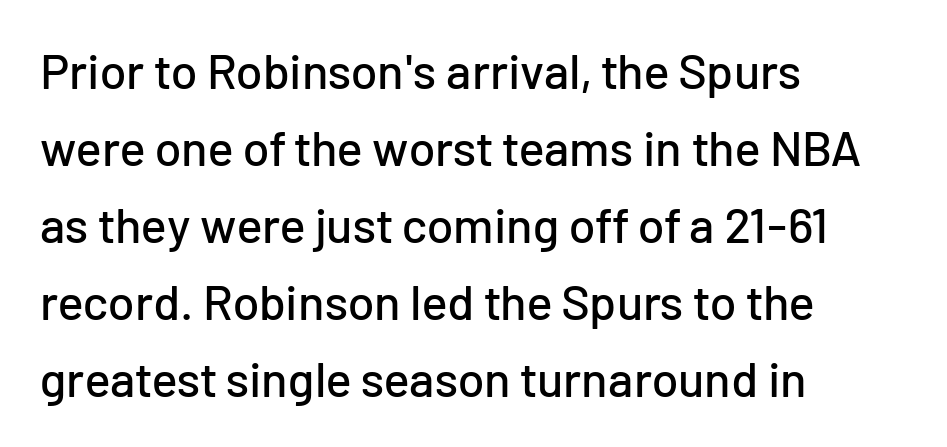
The image shows 49 px sans-serif type, upright; set left-aligned, normal line spacing (1.57x), normal letter spacing, not underlined; low stroke contrast and a medium x-height.
